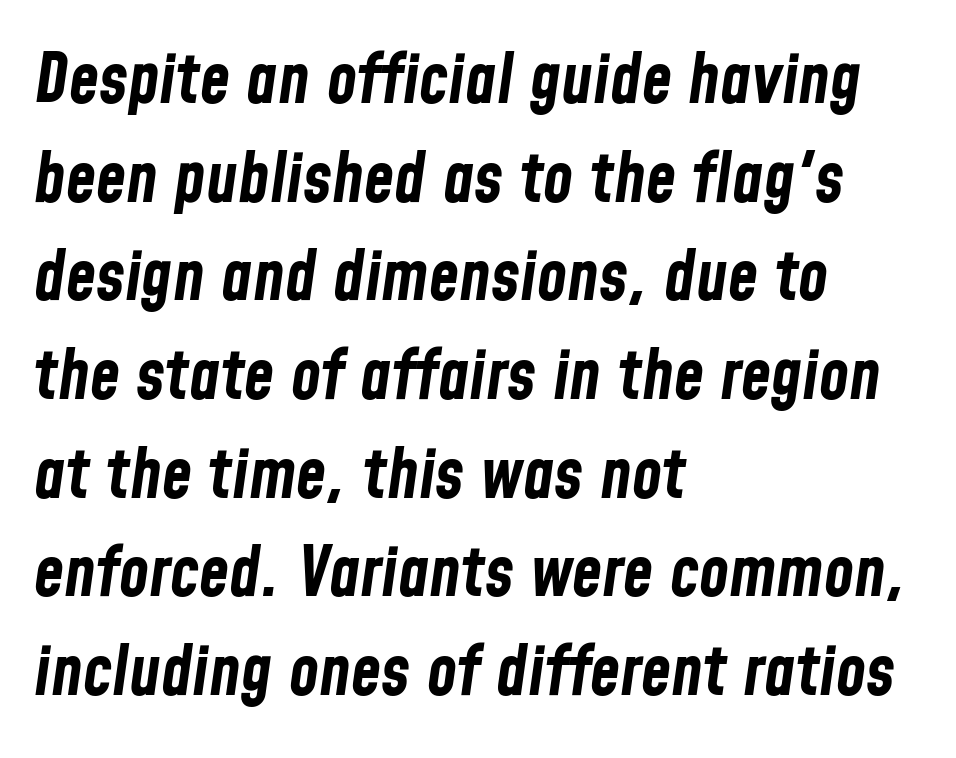
{"italic": "yes", "lean": "right", "slant_degrees": 8, "bold": "yes", "weight": "bold", "width": "condensed", "stroke_contrast": "low", "x_height": "medium", "monospaced": "no", "underline": "no", "align": "left", "line_spacing": "normal", "line_spacing_ratio": 1.43, "letter_spacing": "normal", "letter_spacing_em": 0.0, "glyph_px": 69}
